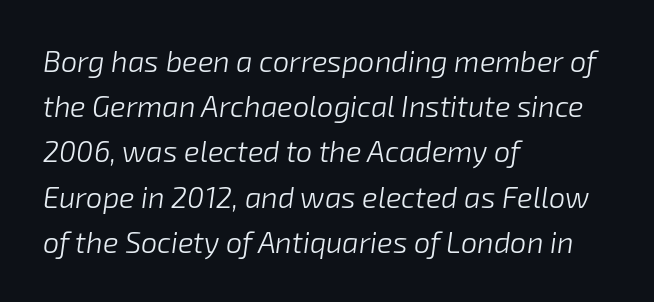
Default kerning and tracking; the words read as compact shapes. Quick note: underline off. This sample has the flowing, uneven cadence of proportional lettering. Quick note: italic. Where is the straight margin? On the left.
